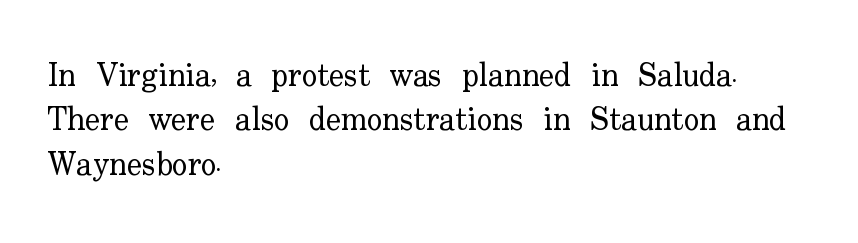
Regarding leading, the lines here are spaced in the standard way. You can tell it's not italic because the verticals are truly vertical. Quick note: underline off. Caption: standard tracking, unaltered. This sample uses a serif face.
